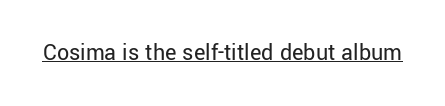
{"italic": "no", "bold": "no", "underline": "yes", "letter_spacing": "normal", "letter_spacing_em": 0.0, "glyph_px": 24}
